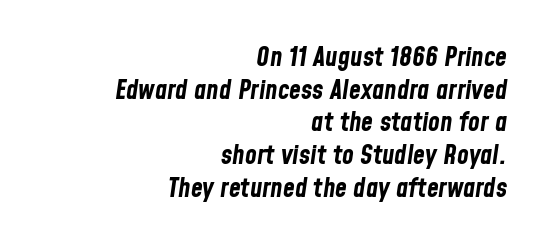
{"italic": "yes", "lean": "right", "slant_degrees": 8, "bold": "yes", "underline": "no", "align": "right", "line_spacing_ratio": 1.21, "letter_spacing": "normal", "letter_spacing_em": 0.0, "glyph_px": 27}
